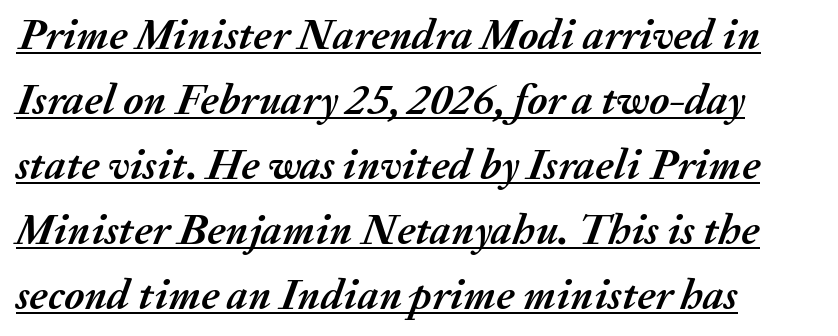
{"italic": "yes", "lean": "right", "slant_degrees": 20, "bold": "yes", "weight": "semibold", "width": "normal", "stroke_contrast": "medium", "x_height": "medium", "monospaced": "no", "underline": "yes", "align": "left", "line_spacing": "normal", "line_spacing_ratio": 1.51, "letter_spacing": "normal", "letter_spacing_em": 0.0, "glyph_px": 43}
